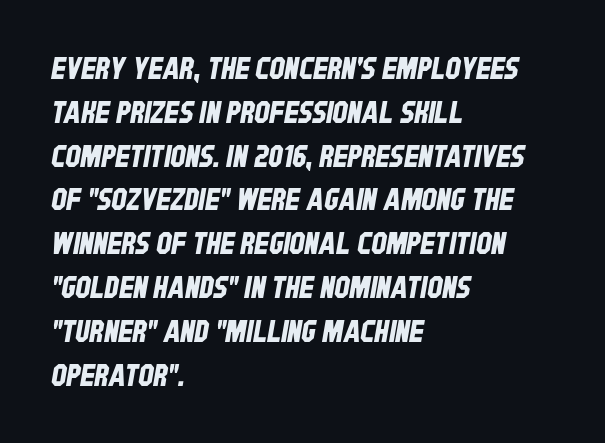
{"serif": "no", "width": "condensed", "stroke_contrast": "low", "x_height": "large", "monospaced": "no", "underline": "no", "align": "left", "line_spacing": "normal", "line_spacing_ratio": 1.46, "letter_spacing": "normal", "letter_spacing_em": 0.0, "glyph_px": 30}
